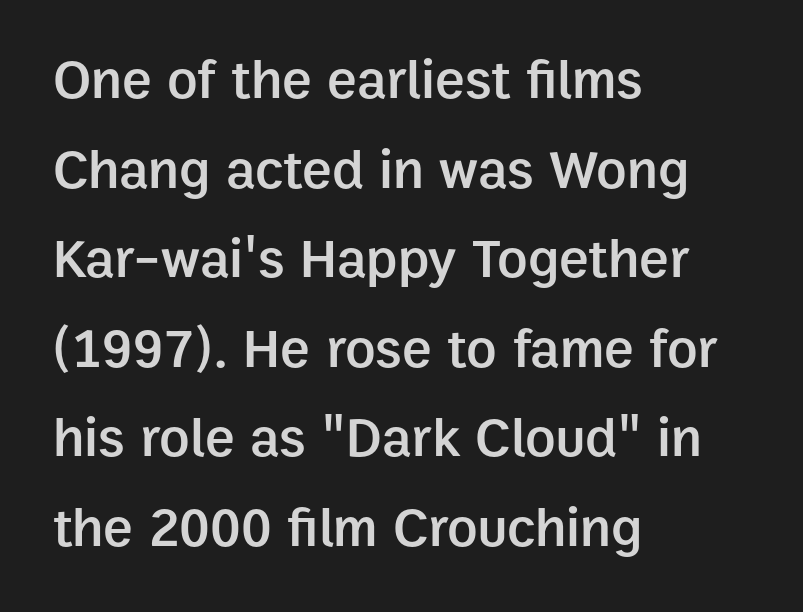
All the whitespace from short lines collects on the right. Lines of text with bare space underneath. Tracking here is standard; glyphs follow each other at the usual distance. A typesetter would call this proportional, since set widths differ per character. The sample has been set in demibold, a notch under bold.
